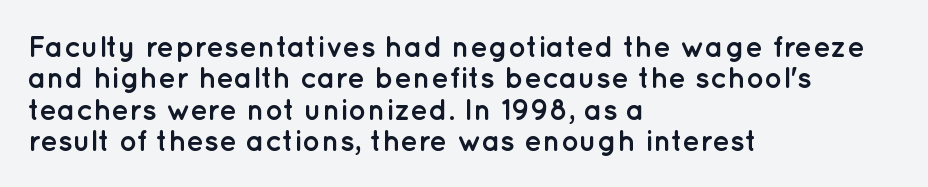
The image shows 30 px semibold sans-serif type, upright; set left-aligned, tight line spacing (1.05x), normal letter spacing, not underlined; low stroke contrast and a medium x-height.
